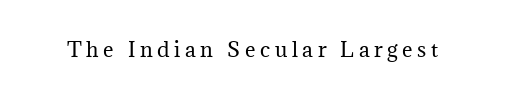
{"italic": "no", "bold": "no", "underline": "no", "letter_spacing": "wide", "letter_spacing_em": 0.23, "glyph_px": 20}
